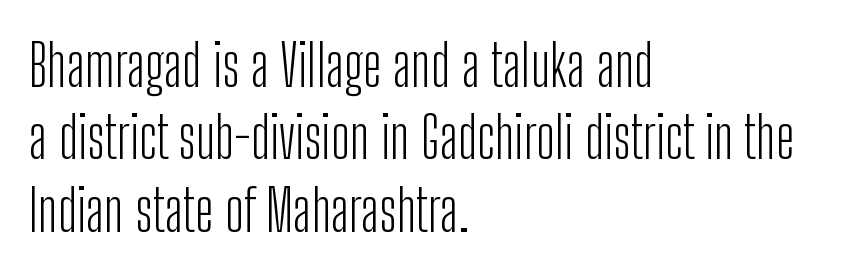
Q: Is the text bold? A: No.
Q: Is the text italic (slanted)? A: No, it is upright.
Q: Is the typeface a serif or a sans-serif typeface? A: Sans-serif.
Q: Is the text underlined? A: No.
Q: How is the paragraph aligned? A: Left-aligned.
Q: Is the spacing between letters normal or unusually wide? A: Normal.
Q: Is the spacing between lines tight, normal or loose? A: Normal.
Q: Width (condensed, normal, or wide)? A: Condensed.
Q: Stroke contrast? A: Low.
Q: x-height? A: Medium.
Q: Monospaced? A: No.
